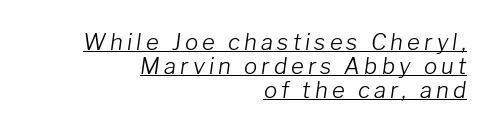
Q: Is the text bold? A: No.
Q: Is the text italic (slanted)? A: Yes, it leans right by about 8 degrees.
Q: Is the text underlined? A: Yes.
Q: How is the paragraph aligned? A: Right-aligned.
Q: Is the spacing between lines tight, normal or loose? A: Tight.
